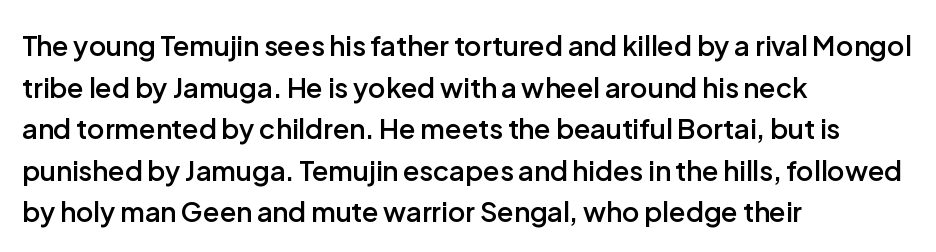
The image shows 27 px text type, upright; set left-aligned, normal line spacing (1.54x), normal letter spacing, not underlined.
